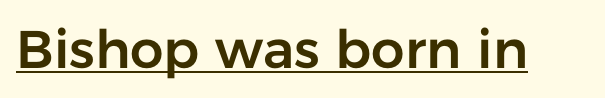
{"serif": "no", "italic": "no", "width": "normal", "stroke_contrast": "low", "x_height": "medium", "monospaced": "no", "underline": "yes", "letter_spacing": "normal", "letter_spacing_em": 0.0, "glyph_px": 53}
